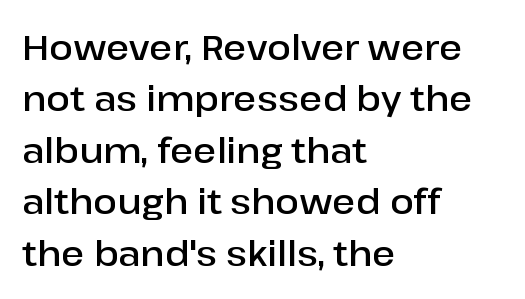
{"serif": "no", "italic": "no", "bold": "semi", "weight": "semibold", "width": "normal", "stroke_contrast": "low", "x_height": "medium", "monospaced": "no", "underline": "no", "align": "left", "line_spacing": "normal", "line_spacing_ratio": 1.47, "letter_spacing": "normal", "letter_spacing_em": 0.0, "glyph_px": 35}
